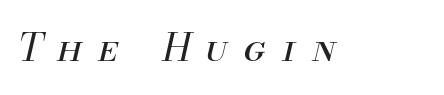
You could only call the tracking loose — the letters float apart. Designer's note — italics engaged. This sample has the flowing, uneven cadence of proportional lettering. Stems here are at most as thick as an everyday book face. Letters rest on an invisible, unmarked baseline.
